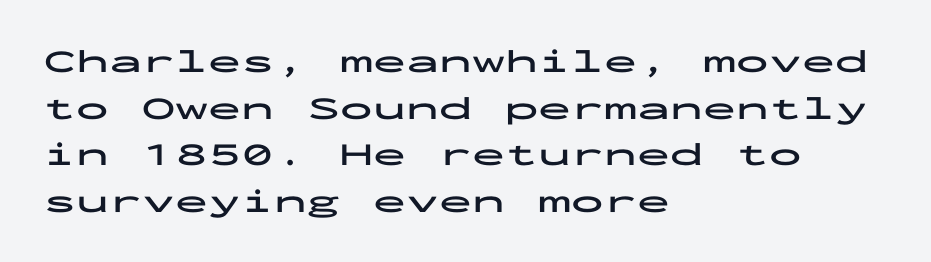
Q: Is the text bold? A: Yes.
Q: Is the text italic (slanted)? A: No, it is upright.
Q: Is the typeface a serif or a sans-serif typeface? A: Sans-serif.
Q: Is the text underlined? A: No.
Q: How is the paragraph aligned? A: Left-aligned.
Q: Is the spacing between letters normal or unusually wide? A: Normal.
Q: Is the spacing between lines tight, normal or loose? A: Normal.
Q: Width (condensed, normal, or wide)? A: Wide.
Q: Stroke contrast? A: Low.
Q: x-height? A: Medium.
Q: Monospaced? A: Yes.
